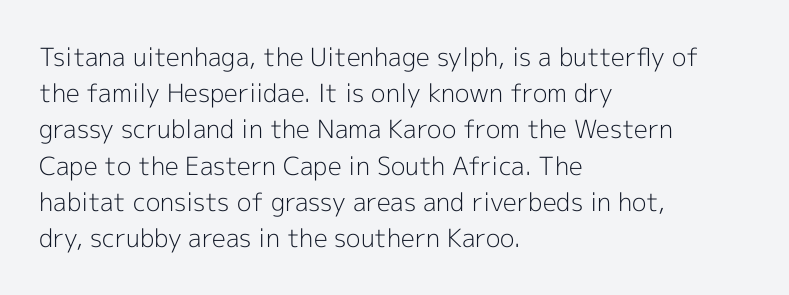
{"italic": "no", "bold": "no", "underline": "no", "align": "left", "line_spacing": "normal", "line_spacing_ratio": 1.45, "letter_spacing": "normal", "letter_spacing_em": 0.0, "glyph_px": 25}
